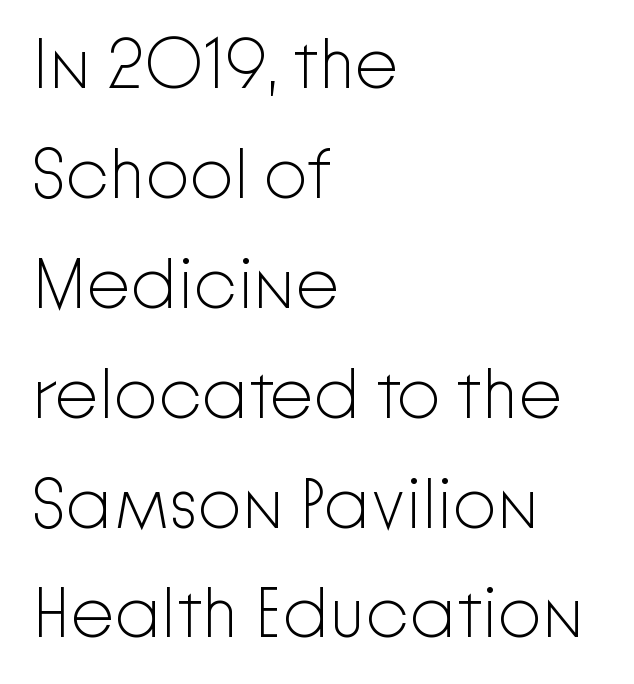
{"serif": "no", "italic": "no", "bold": "no", "weight": "light", "width": "normal", "stroke_contrast": "low", "x_height": "medium", "monospaced": "no", "underline": "no", "align": "left", "line_spacing": "normal", "line_spacing_ratio": 1.57, "letter_spacing": "normal", "letter_spacing_em": 0.0, "glyph_px": 70}
